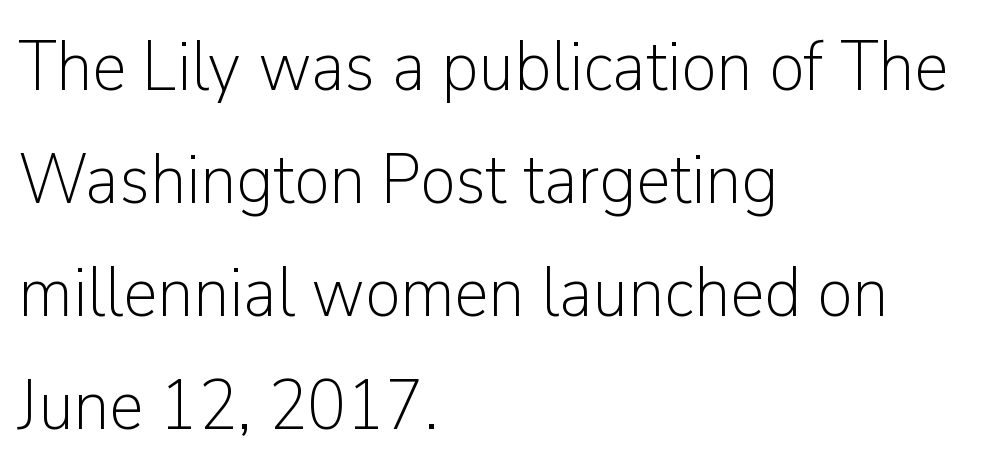
The specimen omits any rule beneath the text block's lines. This sample is left-justified, so line endings fall wherever the words run out. Is this a fixed-width face? No — the glyphs have proportional, varying widths. Every character sits straight up, as roman type does.
